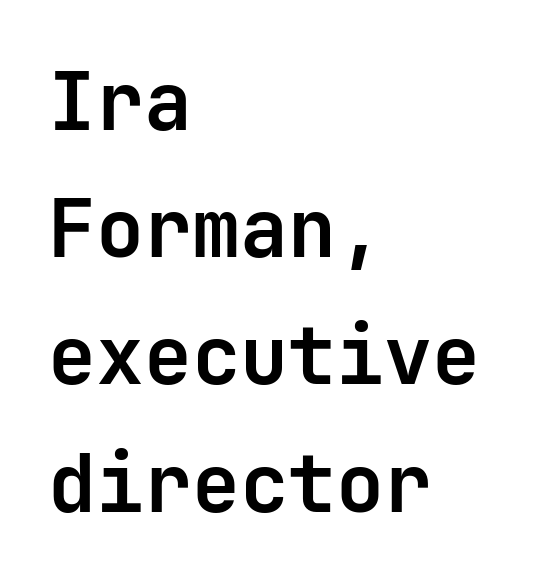
{"serif": "no", "italic": "no", "bold": "yes", "weight": "bold", "width": "normal", "stroke_contrast": "low", "x_height": "medium", "monospaced": "yes", "underline": "no", "align": "left", "line_spacing": "normal", "line_spacing_ratio": 1.59, "letter_spacing": "normal", "letter_spacing_em": 0.0, "glyph_px": 80}
